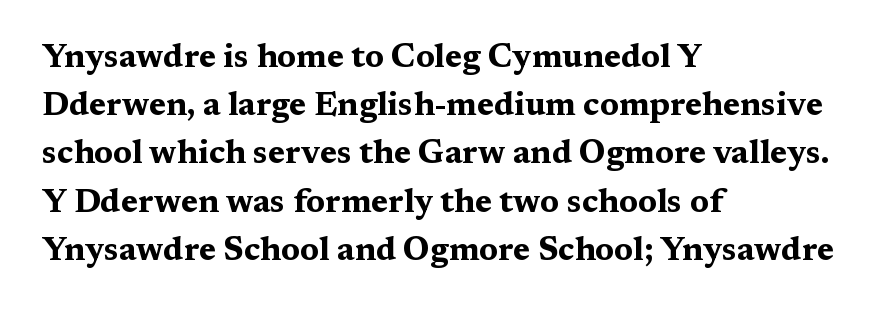
{"serif": "yes", "italic": "no", "bold": "yes", "weight": "bold", "width": "wide", "stroke_contrast": "medium", "x_height": "medium", "monospaced": "no", "underline": "no", "align": "left", "line_spacing": "normal", "line_spacing_ratio": 1.46, "letter_spacing": "normal", "letter_spacing_em": 0.0, "glyph_px": 33}
